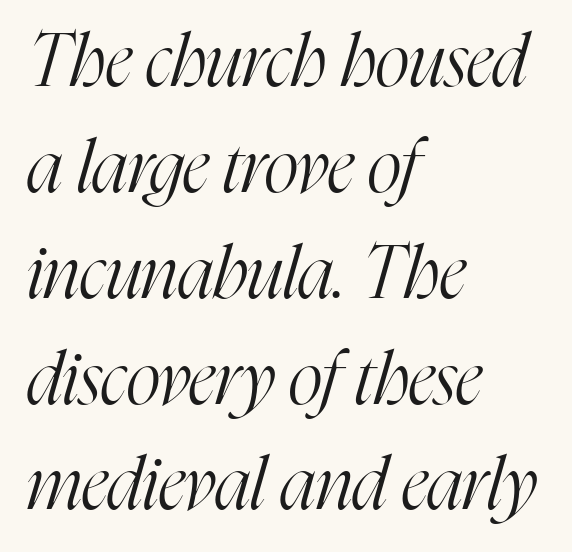
Horizontally, the lines are justified to the leading edge only. The glyphs are unaccompanied by any horizontal stroke below them. Proportional: the letters do not fall into vertical columns. This block has exactly the height ordinary leading produces. A typesetter would label this face a serif. Observe the lean: these are italic letterforms.
